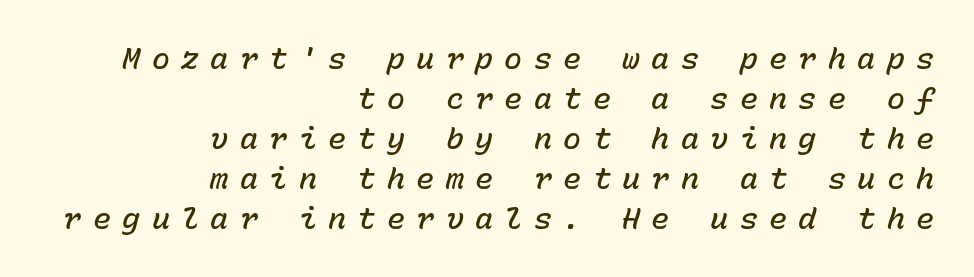
This sample has the even, mechanical cadence of fixed-width lettering. Where is the straight margin? On the right. Regular leading. The string is rendered with underlining switched off. As a designer I'd log this as weight 600, semibold.
